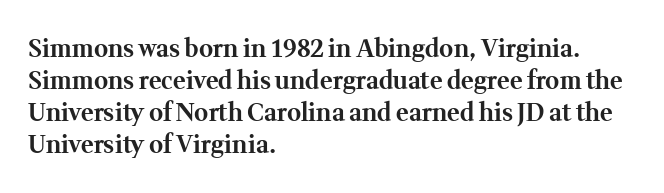
The image shows 24 px bold type, upright; set left-aligned, normal line spacing (1.34x), normal letter spacing, not underlined.
